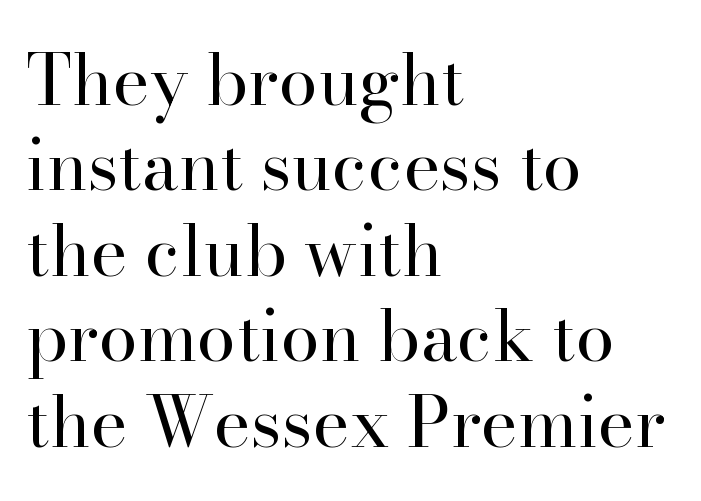
The image shows 70 px regular-weight serif type, upright; set left-aligned, line spacing 1.22x, normal letter spacing, not underlined; high stroke contrast and a small x-height.
